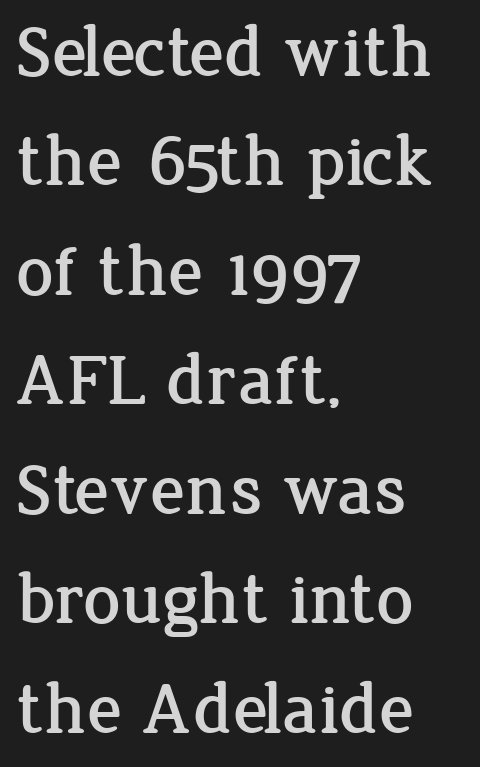
Posture: straight, roman, zero tilt. Do the characters align in a grid? No, the font is proportional. The characters display serif detailing at their extremities. The glyphs are unaccompanied by any horizontal stroke below them. The letters sit at their default tracking, neither squeezed nor spread. Short and long lines alike share a common starting point at left.
